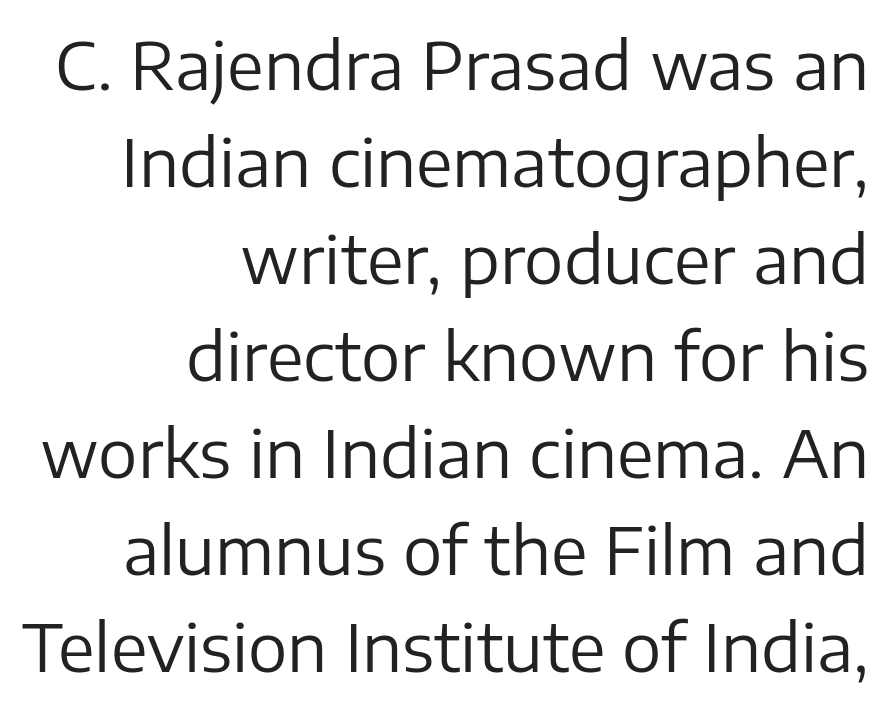
The image shows 66 px regular-weight sans-serif type, upright; set right-aligned, normal line spacing (1.47x), normal letter spacing, not underlined; low stroke contrast and a medium x-height.
